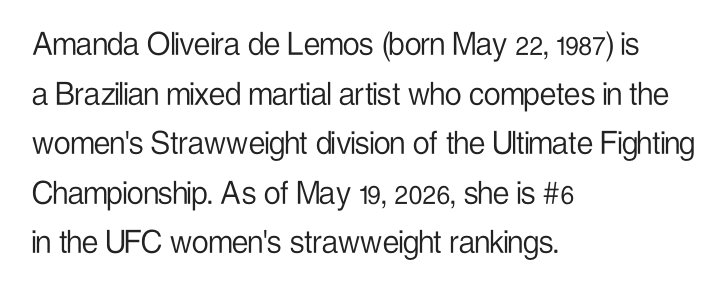
The image shows 37 px light, condensed sans-serif type, upright; set left-aligned, normal line spacing (1.34x), normal letter spacing, not underlined; low stroke contrast and a medium x-height.
